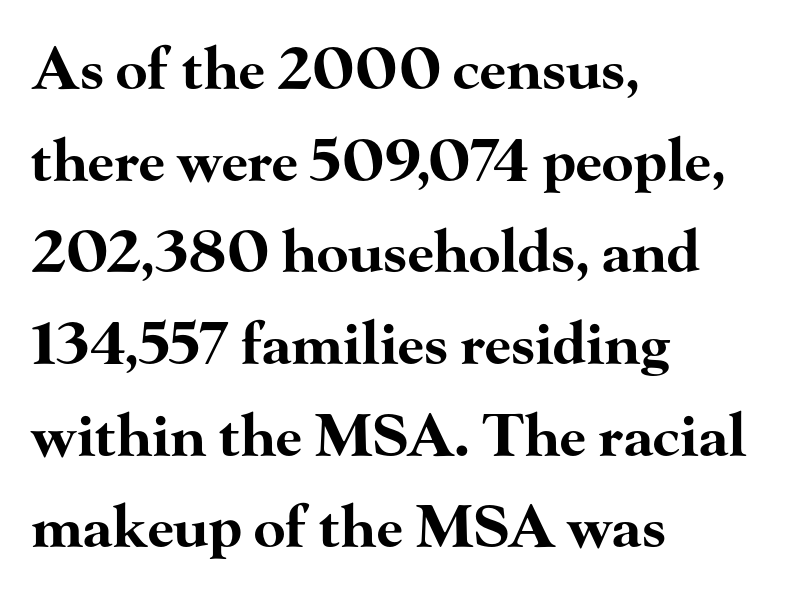
{"serif": "yes", "italic": "no", "bold": "yes", "weight": "bold", "width": "wide", "stroke_contrast": "high", "x_height": "small", "monospaced": "no", "underline": "no", "align": "left", "line_spacing": "normal", "line_spacing_ratio": 1.58, "letter_spacing": "normal", "letter_spacing_em": 0.0, "glyph_px": 58}
